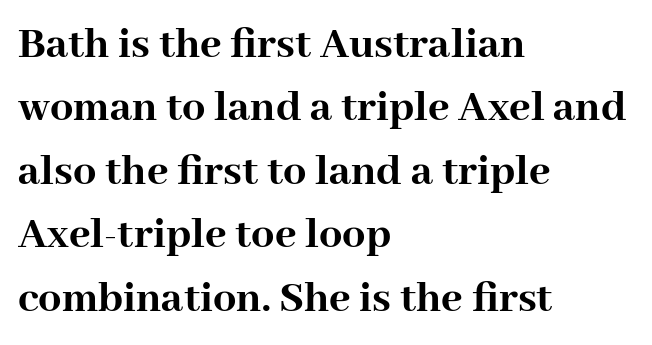
The image shows 46 px semibold serif type, upright; set left-aligned, normal line spacing (1.38x), normal letter spacing, not underlined; high stroke contrast and a medium x-height.
